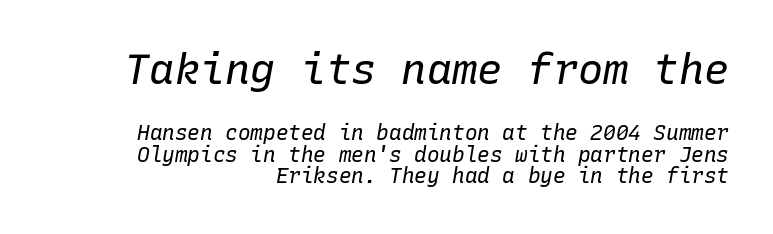
You could count columns in this text — the font is strictly monospaced. Tracking value appears to be zero — textbook default spacing. The first block has been scaled up relative to the second. In terms of leading, this rendering errs on the cramped side. Quick note: italic. Unbolded letterforms with no extra heft.
